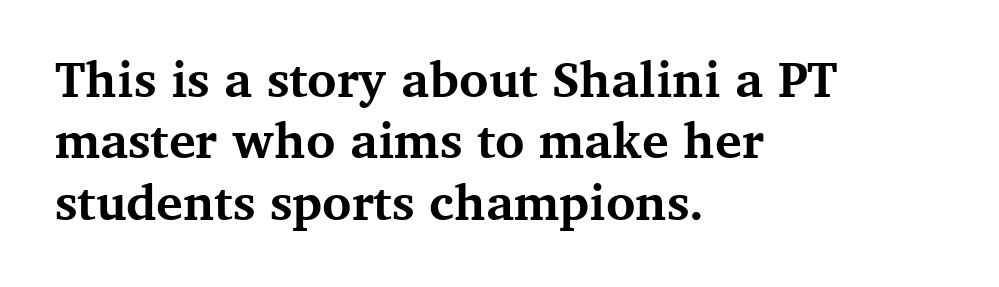
Q: Is the text bold? A: Yes.
Q: Is the text italic (slanted)? A: No, it is upright.
Q: Is the typeface a serif or a sans-serif typeface? A: Serif.
Q: Is the text underlined? A: No.
Q: How is the paragraph aligned? A: Left-aligned.
Q: Is the spacing between letters normal or unusually wide? A: Normal.
Q: Width (condensed, normal, or wide)? A: Normal.
Q: Stroke contrast? A: Medium.
Q: x-height? A: Medium.
Q: Monospaced? A: No.
